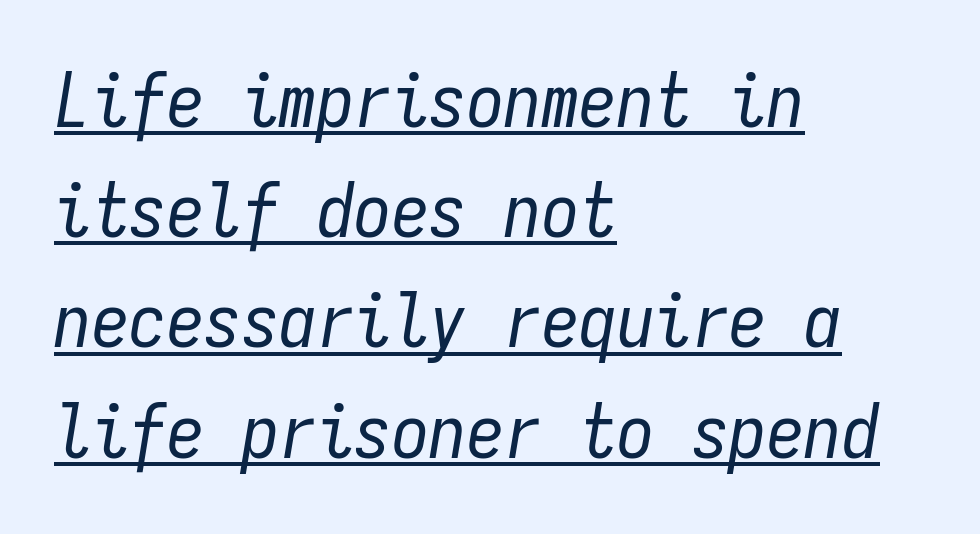
Q: Is the text bold? A: No.
Q: Is the text italic (slanted)? A: Yes, it leans right by about 9 degrees.
Q: Is the text underlined? A: Yes.
Q: How is the paragraph aligned? A: Left-aligned.
Q: Is the spacing between letters normal or unusually wide? A: Normal.
Q: Is the spacing between lines tight, normal or loose? A: Normal.
Q: Width (condensed, normal, or wide)? A: Condensed.
Q: Stroke contrast? A: Low.
Q: x-height? A: Medium.
Q: Monospaced? A: Yes.
